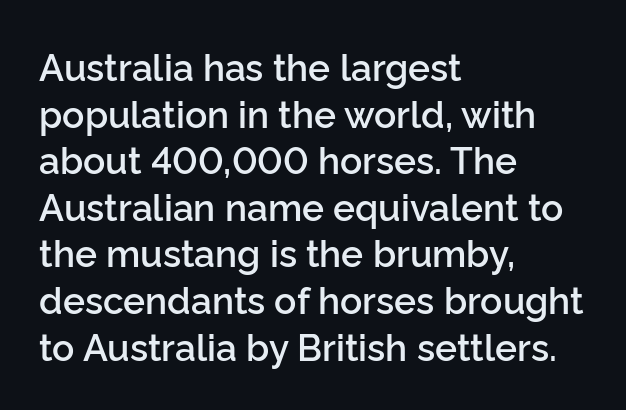
No feet cap the strokes, marking this as sans-serif type. The compositor pushed each line to the left boundary. Rule under the text: the space is simply empty. Evenly set lines give the paragraph a standard silhouette. Tracking here is standard; glyphs follow each other at the usual distance.
